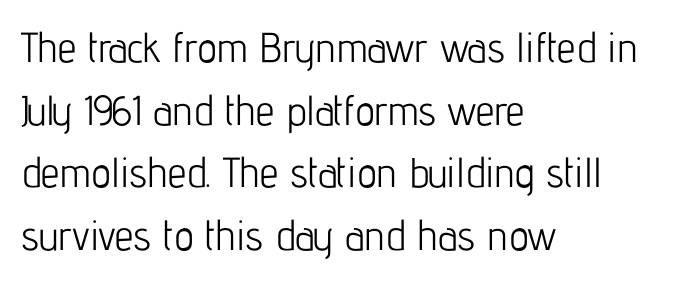
The image shows 42 px light, condensed sans-serif type, upright; set left-aligned, normal line spacing (1.49x), normal letter spacing, not underlined; low stroke contrast and a medium x-height.
